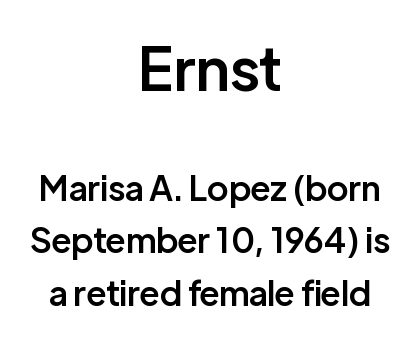
Q: Is the text bold? A: Semi-bold.
Q: Is the text italic (slanted)? A: No, it is upright.
Q: Is the typeface a serif or a sans-serif typeface? A: Sans-serif.
Q: Is the text underlined? A: No.
Q: How is the paragraph aligned? A: Centered.
Q: Is the spacing between letters normal or unusually wide? A: Normal.
Q: Is the spacing between lines tight, normal or loose? A: Normal.
Q: Which block of text is set in a larger size, the first (top) or the second (bottom)? A: The first (top) one.
Q: Width (condensed, normal, or wide)? A: Normal.
Q: Stroke contrast? A: Low.
Q: x-height? A: Medium.
Q: Monospaced? A: No.
